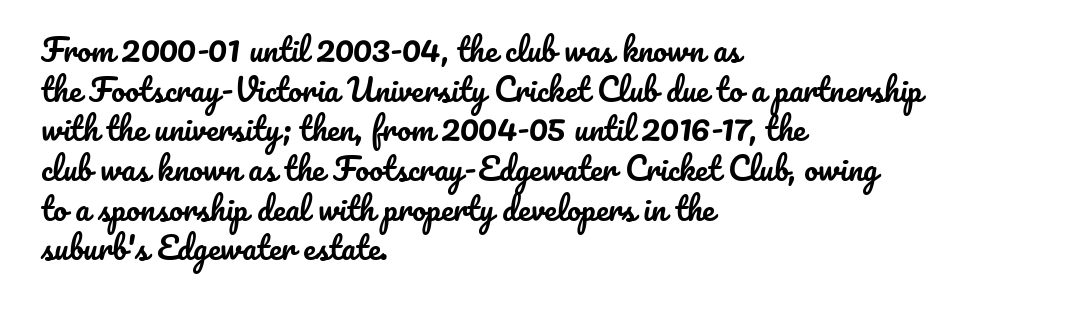
Q: Is the text italic (slanted)? A: Yes.
Q: Is the text underlined? A: No.
Q: How is the paragraph aligned? A: Left-aligned.
Q: Is the spacing between letters normal or unusually wide? A: Normal.
Q: Is the spacing between lines tight, normal or loose? A: Normal.
Q: Width (condensed, normal, or wide)? A: Normal.
Q: Stroke contrast? A: Low.
Q: x-height? A: Small.
Q: Monospaced? A: No.
